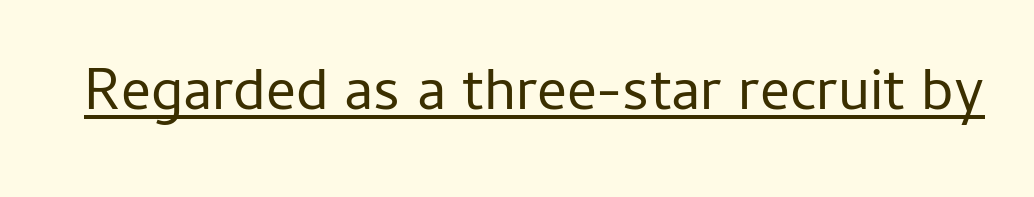
Proportional: the letters do not fall into vertical columns. Glyph-to-glyph distance matches everyday printed text. A quiet, ordinary-to-light weight characterises the typeface. The font's upright variant was chosen for this text. Grotesque or geometric, the face here clearly has no serifs.
